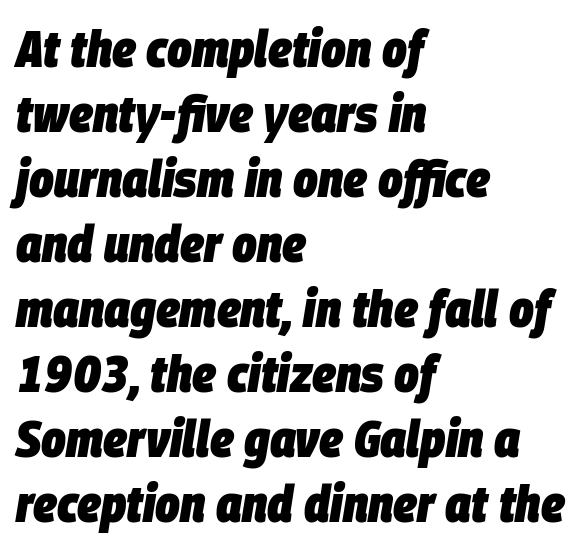
The image shows 52 px heavy, condensed type, italic (leaning right); set left-aligned, normal line spacing (1.25x), normal letter spacing, not underlined; low stroke contrast and a large x-height.
